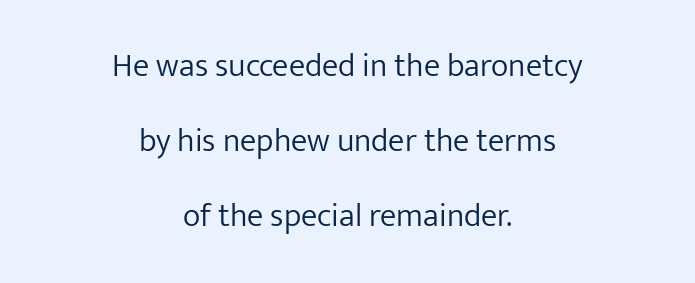
The image shows 33 px light sans-serif type, upright; set centered, loose line spacing (2.28x), normal letter spacing, not underlined; low stroke contrast and a medium x-height.
